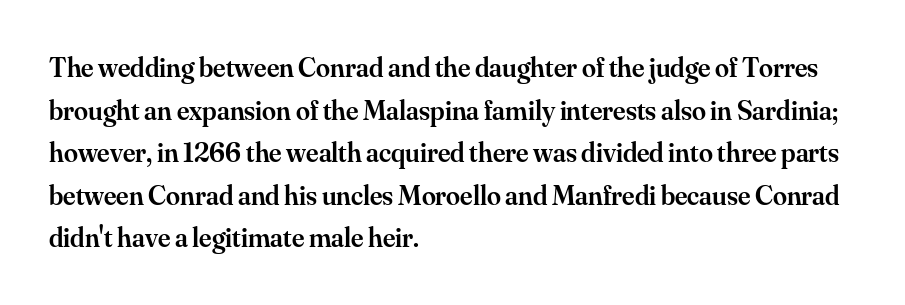
The image shows 28 px semibold serif type, upright; set left-aligned, normal line spacing (1.52x), normal letter spacing, not underlined; medium stroke contrast and a small x-height.
